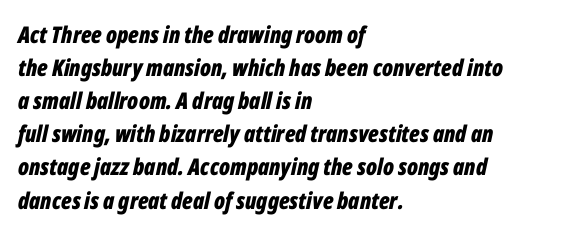
{"italic": "yes", "lean": "right", "slant_degrees": 12, "bold": "yes", "underline": "no", "align": "left", "line_spacing": "normal", "line_spacing_ratio": 1.44, "letter_spacing": "normal", "letter_spacing_em": 0.0, "glyph_px": 23}
